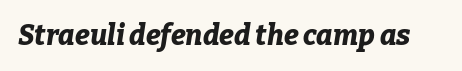
Q: Is the text bold? A: Yes.
Q: Is the text italic (slanted)? A: Yes, it leans right by about 9 degrees.
Q: Is the text underlined? A: No.
Q: Is the spacing between letters normal or unusually wide? A: Normal.
Q: Width (condensed, normal, or wide)? A: Normal.
Q: Stroke contrast? A: Low.
Q: x-height? A: Medium.
Q: Monospaced? A: No.
